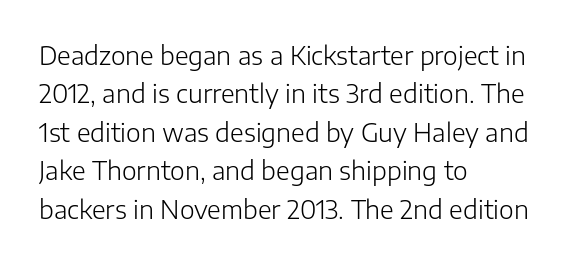
Q: Is the text bold? A: No.
Q: Is the text italic (slanted)? A: No, it is upright.
Q: Is the text underlined? A: No.
Q: How is the paragraph aligned? A: Left-aligned.
Q: Is the spacing between letters normal or unusually wide? A: Normal.
Q: Is the spacing between lines tight, normal or loose? A: Normal.
